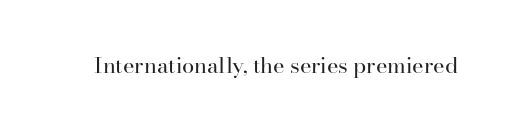
{"italic": "no", "bold": "no", "underline": "no", "letter_spacing": "normal", "letter_spacing_em": 0.0, "glyph_px": 22}
